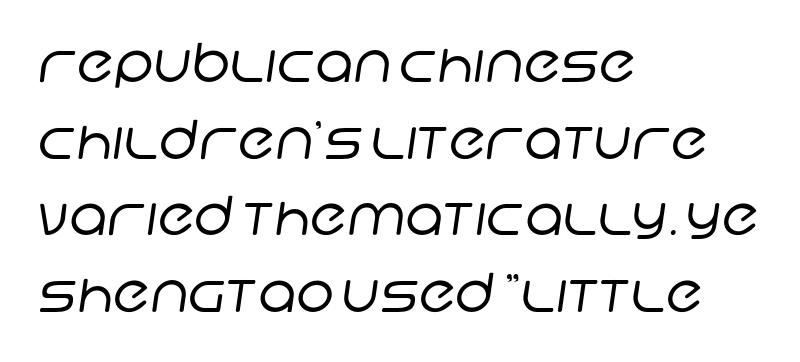
{"serif": "no", "bold": "no", "weight": "regular", "width": "normal", "stroke_contrast": "low", "x_height": "large", "monospaced": "no", "underline": "no", "align": "left", "line_spacing": "normal", "line_spacing_ratio": 1.42, "letter_spacing": "normal", "letter_spacing_em": 0.0, "glyph_px": 54}
